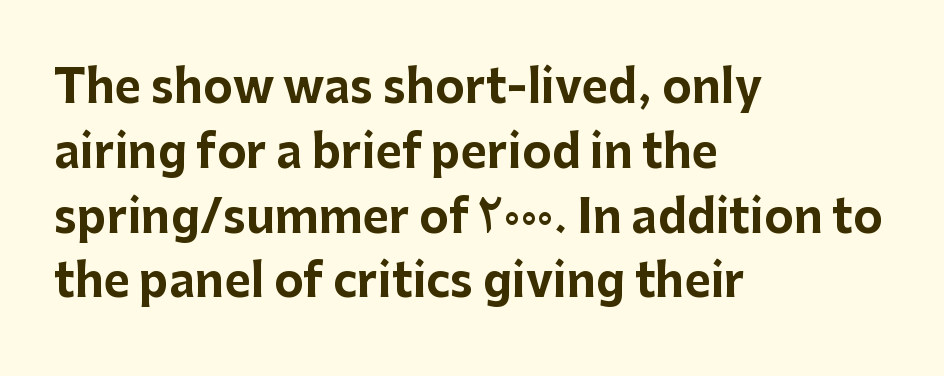
The image shows 45 px bold sans-serif type, upright; set left-aligned, normal line spacing (1.44x), normal letter spacing, not underlined; low stroke contrast and a medium x-height.
